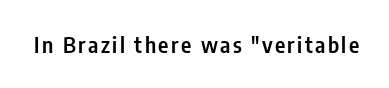
Q: Is the text bold? A: Semi-bold.
Q: Is the text italic (slanted)? A: No, it is upright.
Q: Is the text underlined? A: No.
